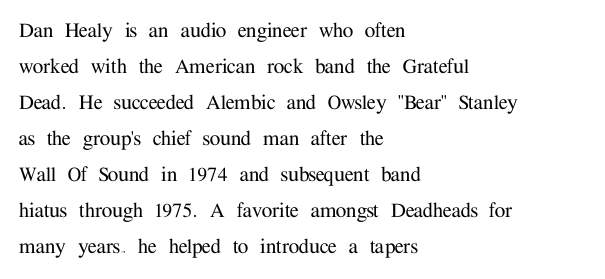
The image shows 24 px text type, upright; set left-aligned, normal line spacing (1.5x), normal letter spacing, not underlined.
